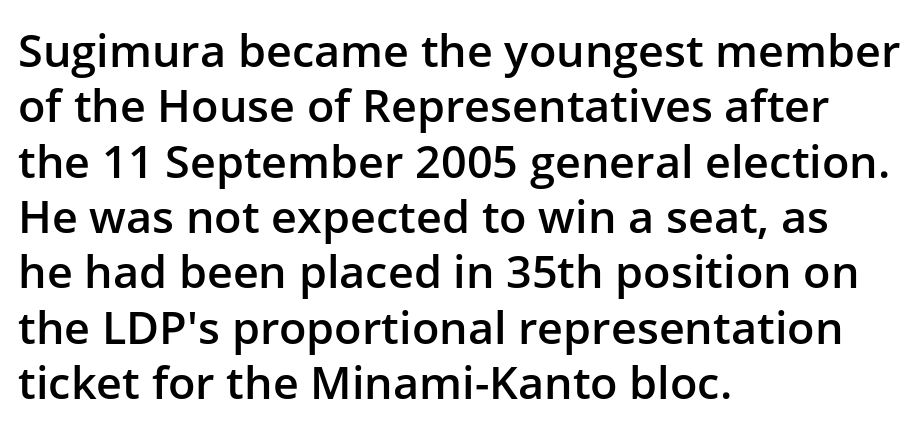
{"serif": "no", "italic": "no", "bold": "semi", "weight": "semibold", "width": "normal", "stroke_contrast": "low", "x_height": "medium", "monospaced": "no", "underline": "no", "align": "left", "line_spacing_ratio": 1.23, "letter_spacing": "normal", "letter_spacing_em": 0.0, "glyph_px": 45}
